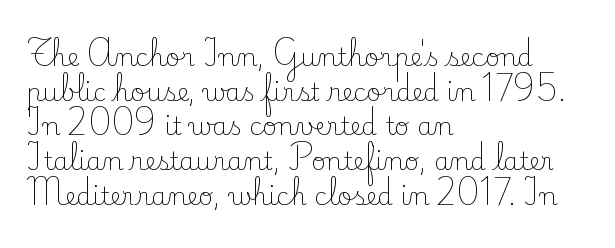
{"italic": "no", "bold": "no", "underline": "no", "align": "left", "line_spacing": "normal", "line_spacing_ratio": 1.39, "letter_spacing": "normal", "letter_spacing_em": 0.0, "glyph_px": 25}
